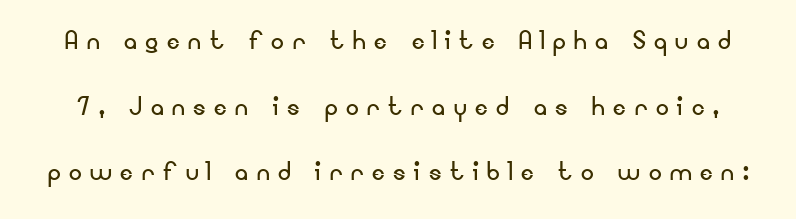
{"serif": "no", "italic": "no", "bold": "no", "weight": "regular", "width": "normal", "stroke_contrast": "low", "x_height": "small", "monospaced": "no", "underline": "no", "line_spacing": "loose", "line_spacing_ratio": 2.05, "letter_spacing": "wide", "letter_spacing_em": 0.27, "glyph_px": 32}
